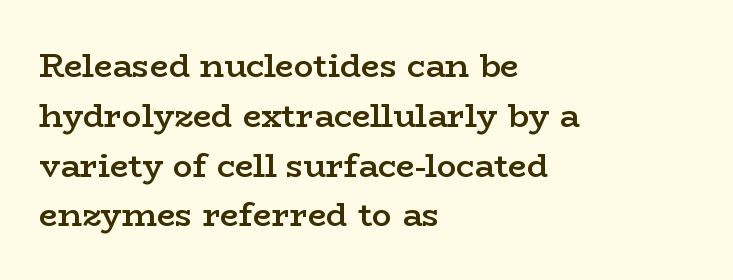
The image shows 33 px semibold, wide serif type, upright; set left-aligned, normal line spacing (1.51x), normal letter spacing, not underlined; low stroke contrast and a medium x-height.
